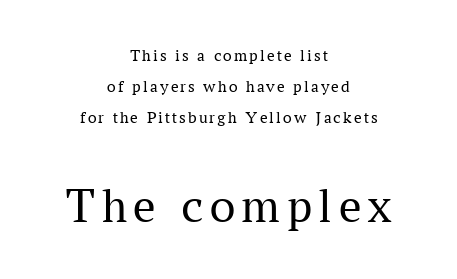
Underline: absent. Scale increases going downward across the two blocks. A student would call this center alignment; a typographer would say set centered. Unlike italic type, these characters show no tilt at all. Is this a heavy cut? Hardly; it is regular or lighter.
